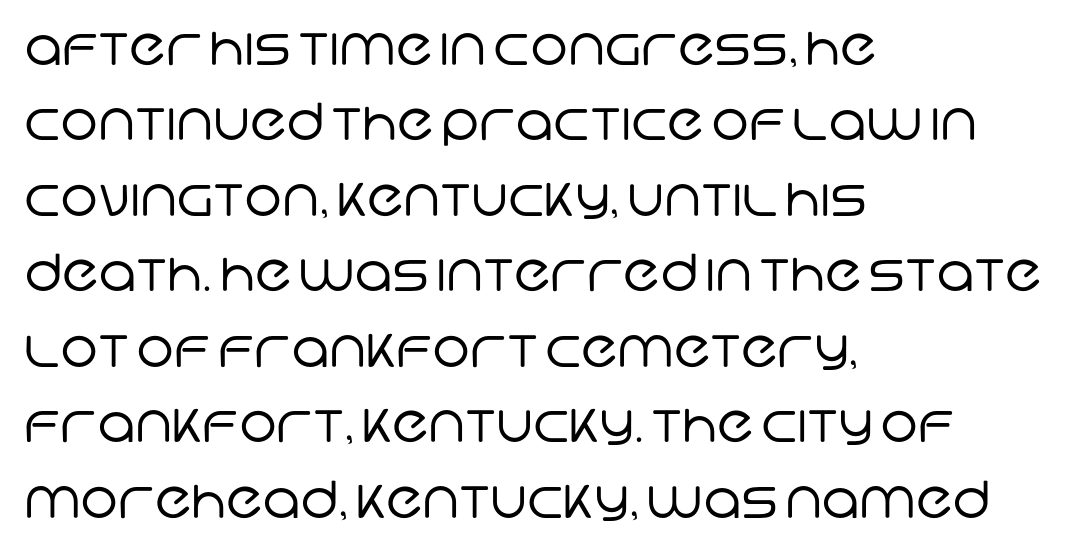
Q: Is the text bold? A: No.
Q: Is the typeface a serif or a sans-serif typeface? A: Sans-serif.
Q: Is the text underlined? A: No.
Q: How is the paragraph aligned? A: Left-aligned.
Q: Is the spacing between letters normal or unusually wide? A: Normal.
Q: Is the spacing between lines tight, normal or loose? A: Normal.
Q: Width (condensed, normal, or wide)? A: Normal.
Q: Stroke contrast? A: Low.
Q: x-height? A: Large.
Q: Monospaced? A: No.
